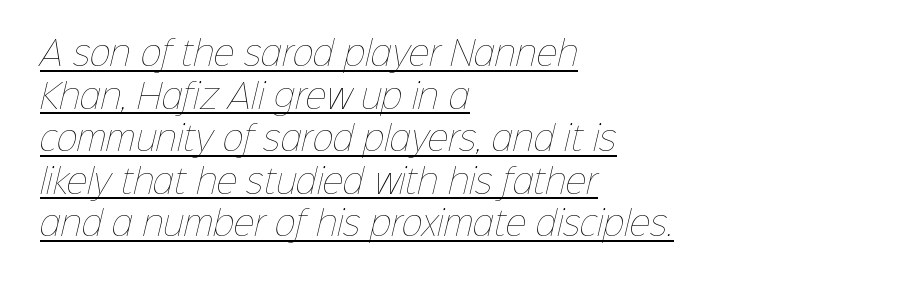
{"bold": "no", "weight": "thin", "width": "normal", "stroke_contrast": "low", "x_height": "medium", "monospaced": "no", "underline": "yes", "align": "left", "line_spacing": "normal", "line_spacing_ratio": 1.33, "letter_spacing": "normal", "letter_spacing_em": 0.0, "glyph_px": 32}
